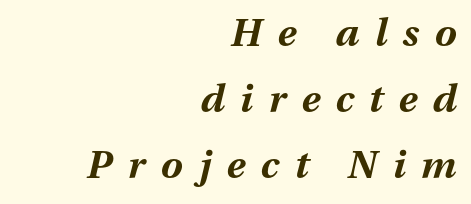
In terms of posture, this sample is oblique. You'd pick this weight for a headline — it's a proper bold. The rendering uses natural spacing where letterforms have individual widths. Inter-character spacing is expanded well beyond the font's built-in metrics.
